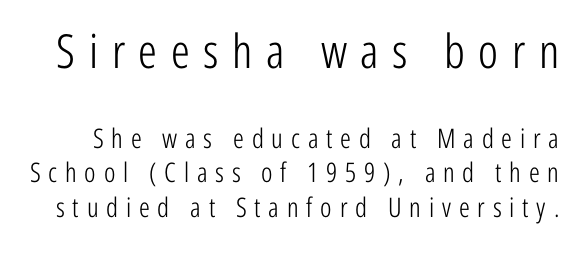
The type sits square on the baseline with zero lean. Lines of text with bare space underneath. The face used here is proportionally spaced, like ordinary book or web type. One glance says typical: line gaps are just what's usual. Each stroke keeps to a modest, everyday thickness or less.
